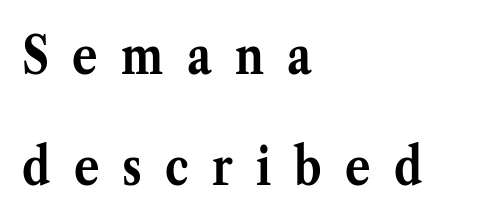
{"serif": "yes", "italic": "no", "bold": "yes", "weight": "semibold", "width": "normal", "stroke_contrast": "medium", "x_height": "medium", "monospaced": "no", "underline": "no", "align": "left", "line_spacing": "loose", "line_spacing_ratio": 2.09, "letter_spacing": "wide", "letter_spacing_em": 0.44, "glyph_px": 53}
